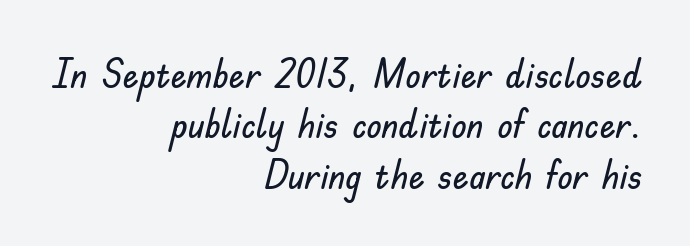
The image shows 40 px sans-serif type; set right-aligned, normal line spacing (1.26x), normal letter spacing, not underlined; low stroke contrast and a small x-height.
